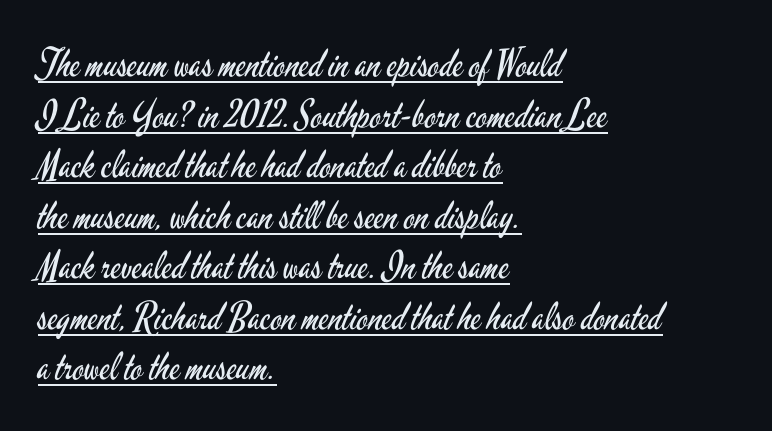
Q: Is the text bold? A: No.
Q: Is the text italic (slanted)? A: Yes.
Q: Is the typeface a serif or a sans-serif typeface? A: Sans-serif.
Q: Is the text underlined? A: Yes.
Q: How is the paragraph aligned? A: Left-aligned.
Q: Is the spacing between letters normal or unusually wide? A: Normal.
Q: Is the spacing between lines tight, normal or loose? A: Normal.
Q: Width (condensed, normal, or wide)? A: Condensed.
Q: Stroke contrast? A: Low.
Q: x-height? A: Small.
Q: Monospaced? A: No.
